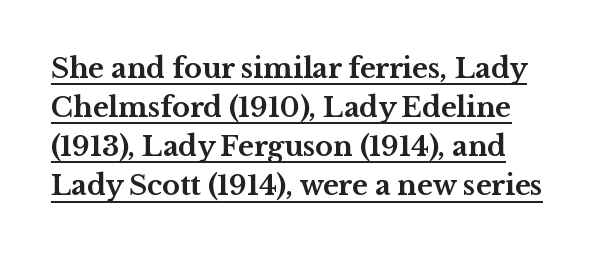
{"italic": "no", "bold": "yes", "underline": "yes", "align": "left", "line_spacing": "normal", "line_spacing_ratio": 1.45, "letter_spacing": "normal", "letter_spacing_em": 0.0, "glyph_px": 27}
